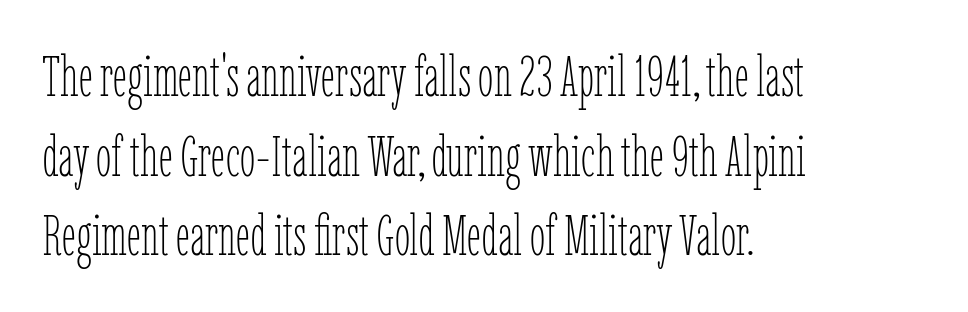
Is the block centered? No — it sits flush against the left margin. Tracking here is standard; glyphs follow each other at the usual distance. Regarding leading, the lines here are spaced in the standard way. If you drew a line through each stem, it would be perfectly vertical.
